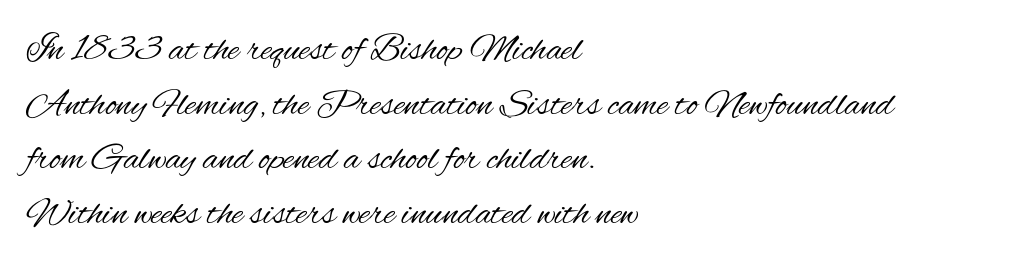
One-word summary of the alignment: left. Stroke mass is kept to a normal reading level or below. Varying glyph widths throughout — classic text-font behaviour. Interline gaps are of average width in this sample. No extra tracking has been applied to these lines.
